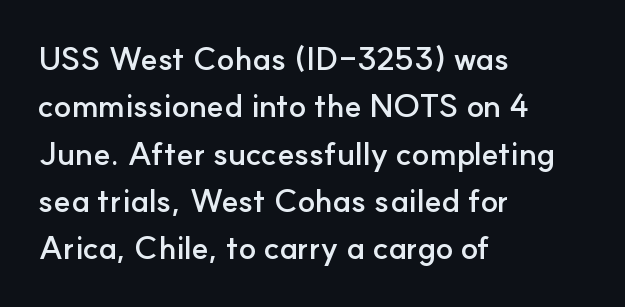
Characters follow at the spacing the type designer built in. Bare-footed words on every line. How would I describe the line gaps? Plain and ordinary. The type sits square on the baseline with zero lean. Examine the stroke ends and you'll find no serifs.
